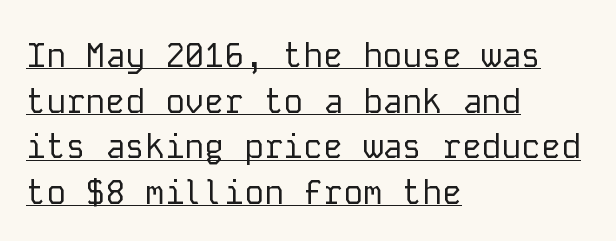
The block of text has a typical density, with ordinary space between rows. These lines are rendered in a fixed-pitch font. The lettering stays uniformly vertical, giving the passage a roman look. The type family on display is of the sans-serif kind. The weight would be labelled regular, book, light, or lighter still.
